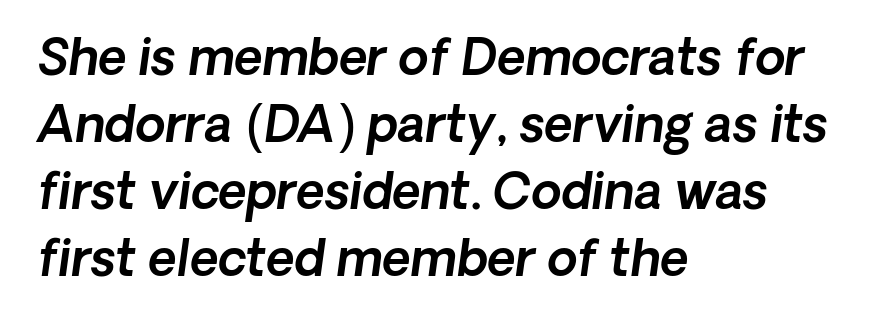
The image shows 49 px text type, italic (leaning right); set left-aligned, normal line spacing (1.37x), normal letter spacing, not underlined; a medium x-height.
